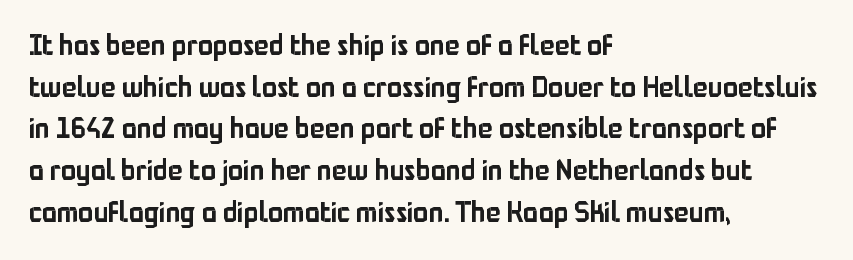
Q: Is the text italic (slanted)? A: No, it is upright.
Q: Is the typeface a serif or a sans-serif typeface? A: Sans-serif.
Q: Is the text underlined? A: No.
Q: How is the paragraph aligned? A: Left-aligned.
Q: Is the spacing between letters normal or unusually wide? A: Normal.
Q: Is the spacing between lines tight, normal or loose? A: Normal.
Q: Width (condensed, normal, or wide)? A: Normal.
Q: Stroke contrast? A: Low.
Q: x-height? A: Medium.
Q: Monospaced? A: No.
